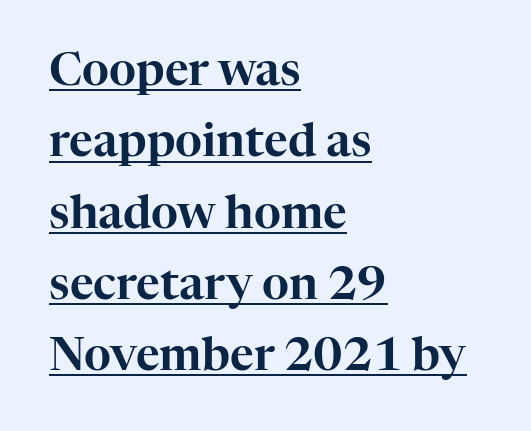
The image shows 46 px serif type, upright; set left-aligned, normal line spacing (1.55x), normal letter spacing, underlined; high stroke contrast and a medium x-height.
